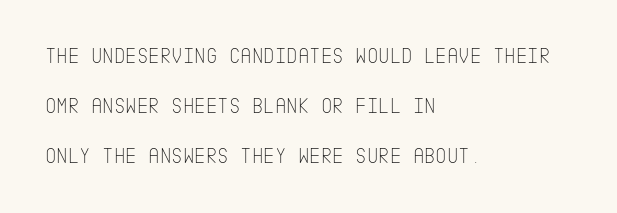
The image shows 22 px text type, upright; set left-aligned, loose line spacing (2.27x), normal letter spacing, not underlined.
